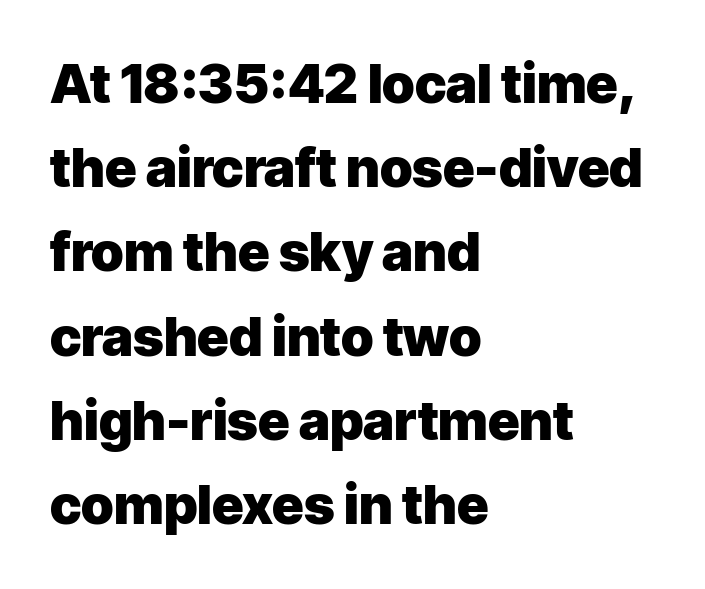
{"serif": "no", "italic": "no", "bold": "yes", "weight": "heavy", "width": "normal", "stroke_contrast": "low", "x_height": "medium", "monospaced": "no", "underline": "no", "align": "left", "line_spacing": "normal", "line_spacing_ratio": 1.56, "letter_spacing": "normal", "letter_spacing_em": 0.0, "glyph_px": 54}
